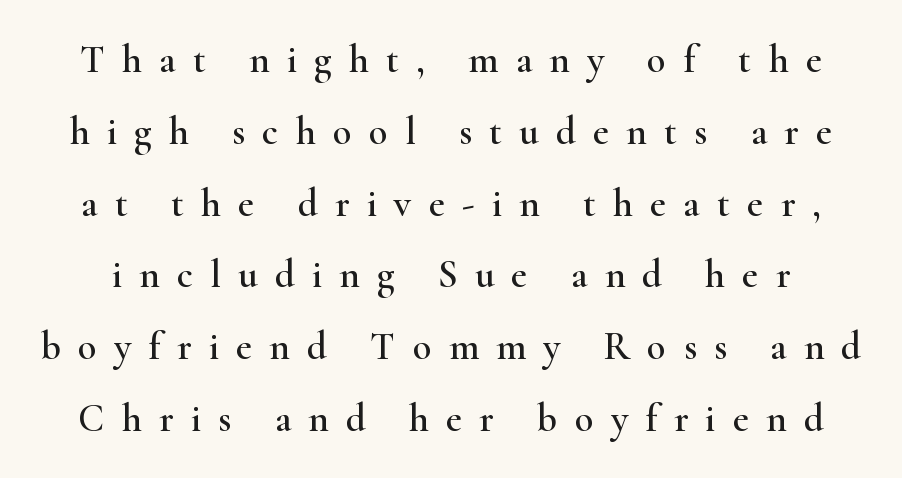
Rendered with straight, roman letterforms. The type is letterspaced generously, with wide tracking. The baseline area is clear. The text was rendered using a seriffed face with decorative stroke endings.
